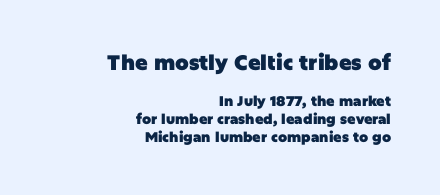
Q: Is the text bold? A: Yes.
Q: Is the text italic (slanted)? A: No, it is upright.
Q: Is the text underlined? A: No.
Q: How is the paragraph aligned? A: Right-aligned.
Q: Is the spacing between letters normal or unusually wide? A: Normal.
Q: Is the spacing between lines tight, normal or loose? A: Normal.
Q: Which block of text is set in a larger size, the first (top) or the second (bottom)? A: The first (top) one.
